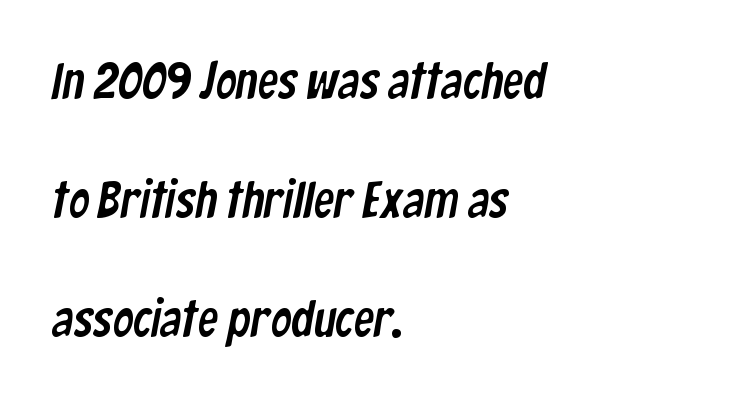
{"serif": "no", "width": "condensed", "stroke_contrast": "low", "x_height": "medium", "monospaced": "no", "underline": "no", "align": "left", "line_spacing": "loose", "line_spacing_ratio": 2.33, "letter_spacing": "normal", "letter_spacing_em": 0.0, "glyph_px": 51}
